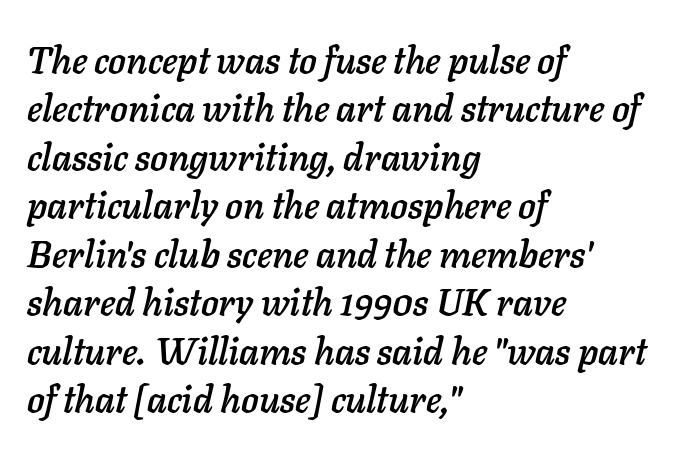
The font's italic variant was chosen for this text. What stands out about the letter spacing? Nothing — it is the standard amount. These lines stack with their left ends in a neat column. These lines are rendered in a variable-pitch font.
